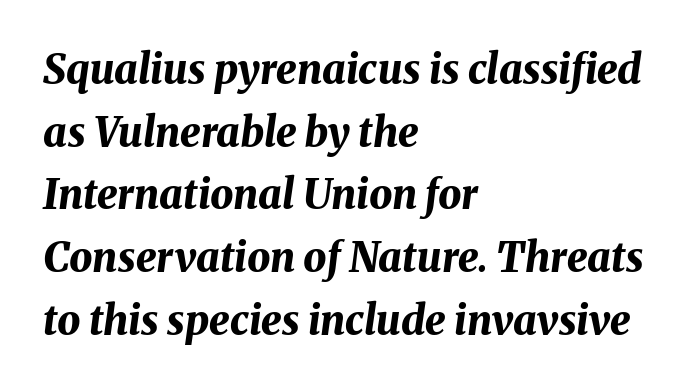
{"italic": "yes", "lean": "right", "slant_degrees": 8, "bold": "yes", "weight": "bold", "width": "normal", "stroke_contrast": "medium", "x_height": "medium", "monospaced": "no", "underline": "no", "align": "left", "line_spacing": "normal", "line_spacing_ratio": 1.53, "letter_spacing": "normal", "letter_spacing_em": 0.0, "glyph_px": 41}
